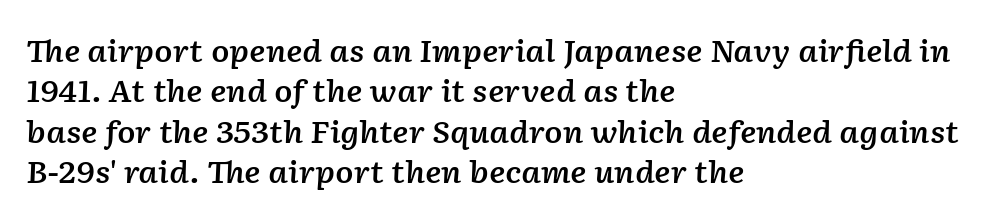
Vertically, the passage feels balanced, rows spaced as you'd expect. Look at the stroke-to-counter ratio: somewhat heavy, a semibold. The type is set solid horizontally, with unmodified tracking. Each letter keeps its own natural width here, so spacing adapts to shape. Reading down the block, your eye returns to a fixed left position each line.
